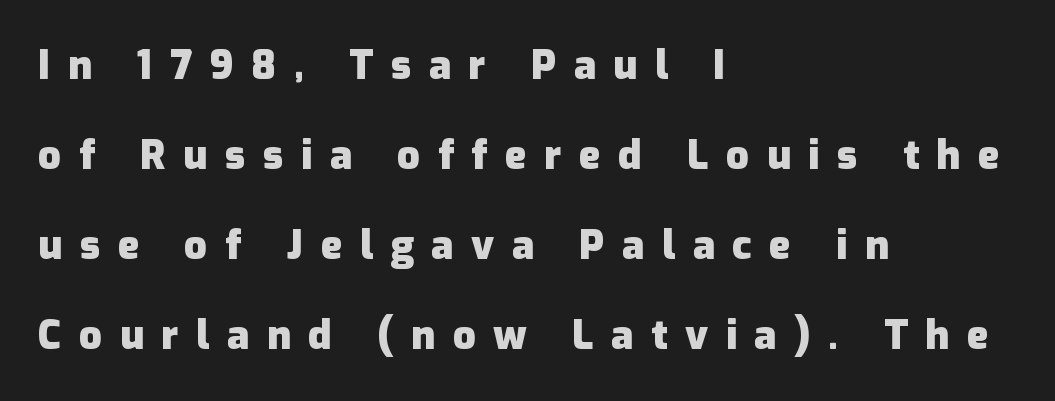
Q: Is the text bold? A: Yes.
Q: Is the text italic (slanted)? A: No, it is upright.
Q: Is the typeface a serif or a sans-serif typeface? A: Sans-serif.
Q: Is the text underlined? A: No.
Q: How is the paragraph aligned? A: Left-aligned.
Q: Is the spacing between letters normal or unusually wide? A: Unusually wide.
Q: Is the spacing between lines tight, normal or loose? A: Loose.
Q: Width (condensed, normal, or wide)? A: Normal.
Q: Stroke contrast? A: Low.
Q: x-height? A: Medium.
Q: Monospaced? A: No.
